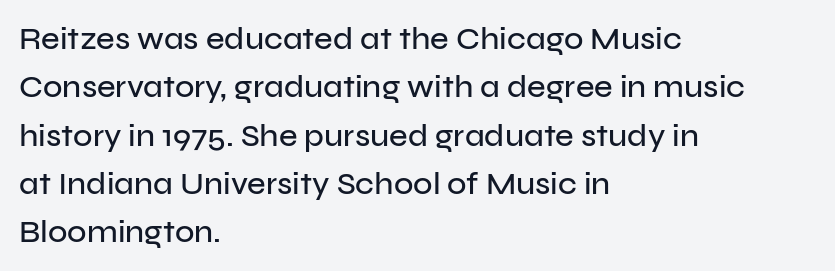
Unmarked baselines from the first word to the last. Each letter keeps its own natural width here, so spacing adapts to shape. The block of text has a typical density, with ordinary space between rows. Observe the absence of serifs on each vertical stroke in this sample.
